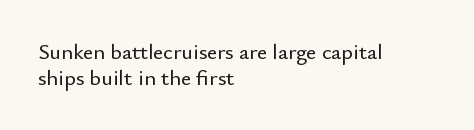
In CSS terms this would be text-align: left. Each row of text sits above clean, open space. Nobody touched the tracking dial on this one. The letters stand upright; this is a roman face.
